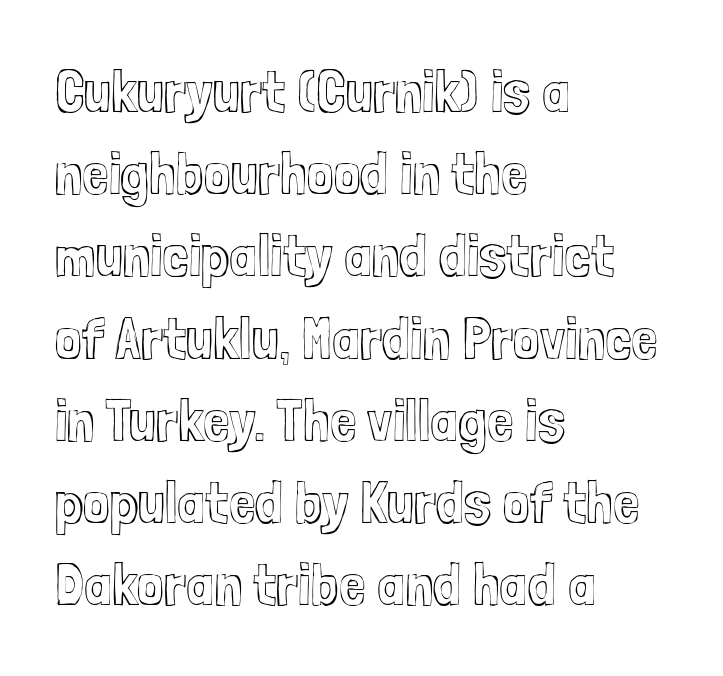
{"italic": "no", "width": "condensed", "x_height": "medium", "monospaced": "no", "underline": "no", "align": "left", "line_spacing": "normal", "line_spacing_ratio": 1.37, "letter_spacing": "normal", "letter_spacing_em": 0.0, "glyph_px": 60}
